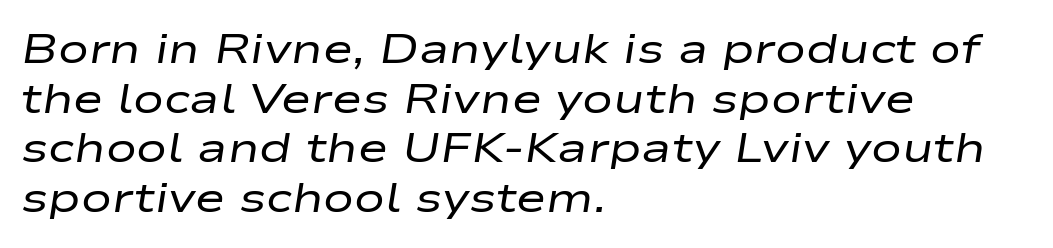
Here the glyphs are tracked normally, forming tight word shapes. This rendering features lettering with no underline. Do the characters align in a grid? No, the font is proportional. When letters slant like this, we call the style italic. Heft: none added — not bold.
